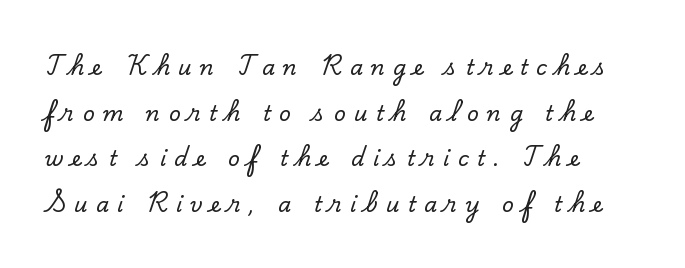
The image shows 21 px text type; set left-aligned, loose line spacing (2.17x), unusually wide letter spacing (+0.39 em), not underlined.
